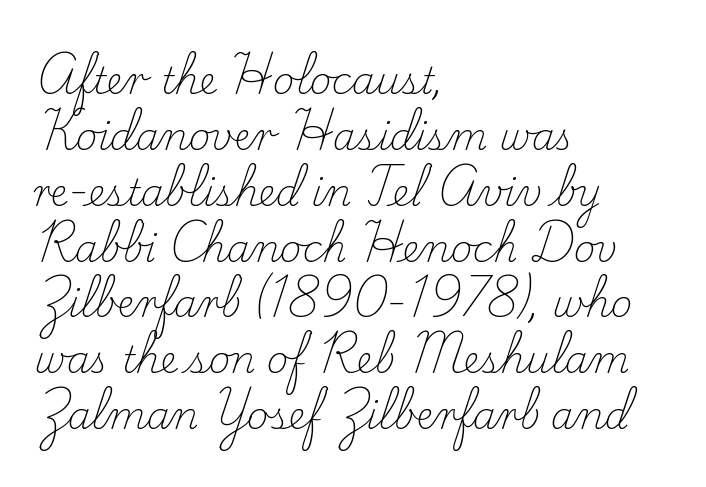
The image shows 37 px light serif type; set left-aligned, normal line spacing (1.51x), normal letter spacing, not underlined; low stroke contrast and a small x-height.
